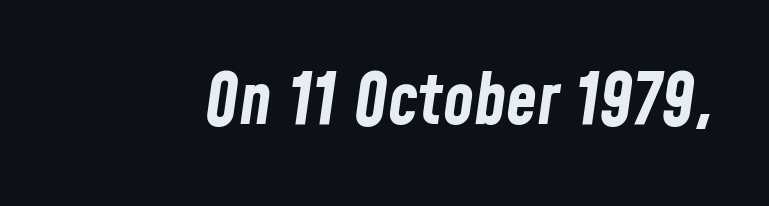
{"italic": "yes", "lean": "right", "slant_degrees": 8, "bold": "yes", "weight": "bold", "width": "condensed", "stroke_contrast": "low", "x_height": "medium", "monospaced": "no", "underline": "no", "letter_spacing": "normal", "letter_spacing_em": 0.0, "glyph_px": 71}
